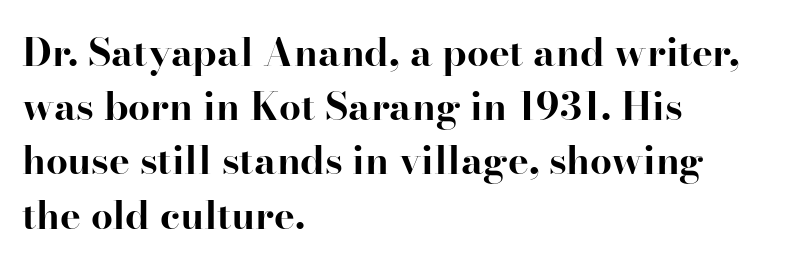
{"serif": "yes", "italic": "no", "bold": "yes", "weight": "bold", "width": "normal", "stroke_contrast": "high", "x_height": "small", "monospaced": "no", "underline": "no", "align": "left", "line_spacing": "normal", "line_spacing_ratio": 1.39, "letter_spacing": "normal", "letter_spacing_em": 0.0, "glyph_px": 39}
